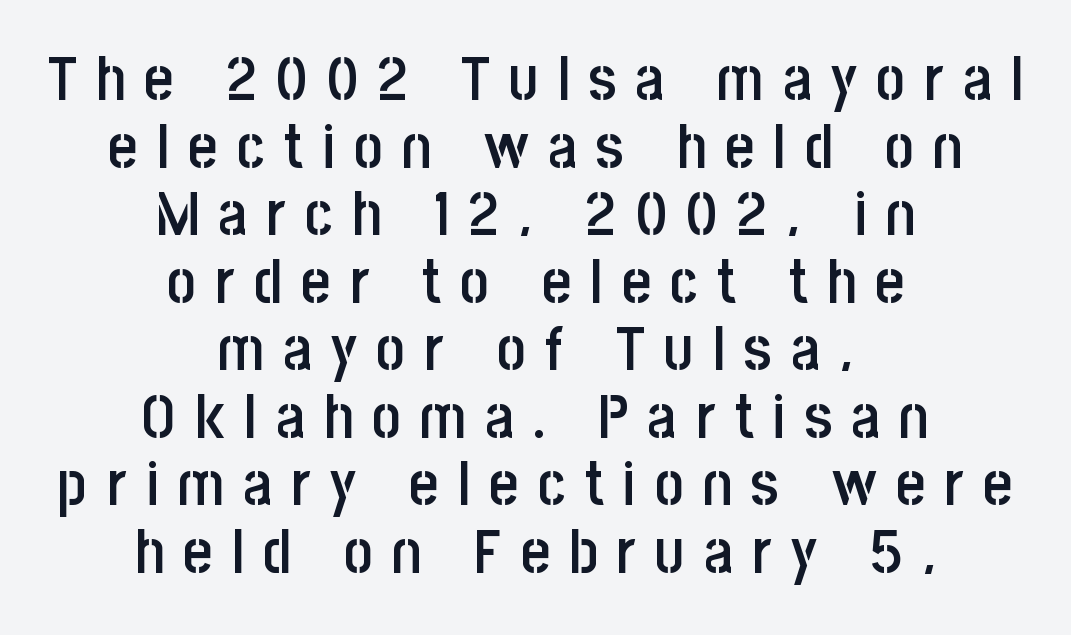
The image shows 62 px semibold, condensed sans-serif type, upright; set centered, tight line spacing (1.09x), unusually wide letter spacing (+0.31 em), not underlined; low stroke contrast and a large x-height.
